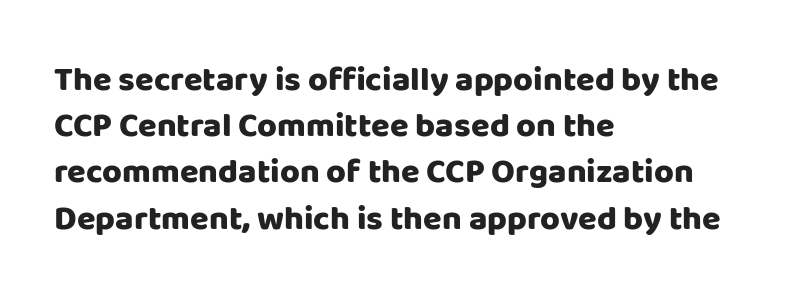
Typographic density is high because the face is bold. The lettering stays uniformly vertical, giving the passage a roman look. The font family rendered here belongs to the sans-serif group. Regular leading. Glyph-to-glyph distance matches everyday printed text. A typesetter would call this proportional, since set widths differ per character.
